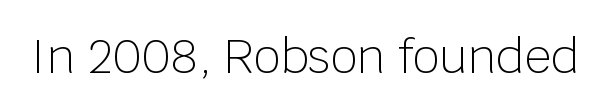
{"serif": "no", "italic": "no", "bold": "no", "weight": "light", "width": "normal", "stroke_contrast": "low", "x_height": "large", "monospaced": "no", "underline": "no", "letter_spacing": "normal", "letter_spacing_em": 0.0, "glyph_px": 47}
